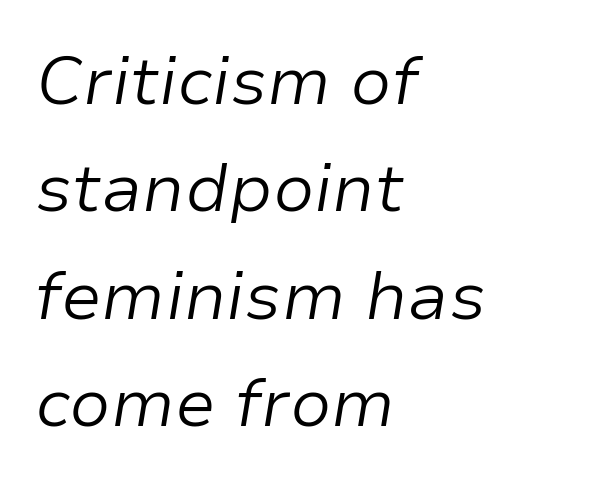
Q: Is the text bold? A: No.
Q: Is the text italic (slanted)? A: Yes, it leans right by about 9 degrees.
Q: Is the text underlined? A: No.
Q: How is the paragraph aligned? A: Left-aligned.
Q: Is the spacing between letters normal or unusually wide? A: Normal.
Q: Is the spacing between lines tight, normal or loose? A: Normal.
Q: Width (condensed, normal, or wide)? A: Normal.
Q: Stroke contrast? A: Low.
Q: x-height? A: Medium.
Q: Monospaced? A: No.
